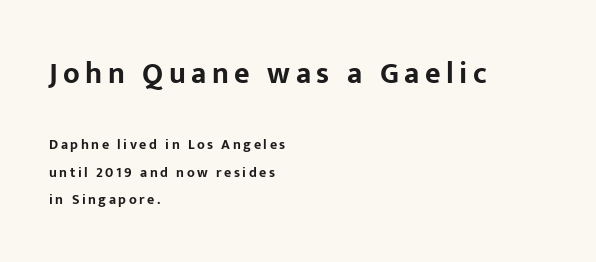
{"serif": "no", "italic": "no", "bold": "yes", "weight": "bold", "width": "normal", "stroke_contrast": "low", "x_height": "medium", "monospaced": "no", "underline": "no", "align": "left", "line_spacing": "loose", "line_spacing_ratio": 1.99, "larger_block": "first", "size_ratio": 2.14, "glyph_px": 30}
